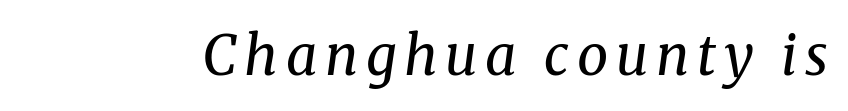
Q: Is the text bold? A: No.
Q: Is the text italic (slanted)? A: Yes, it leans right by about 8 degrees.
Q: Is the typeface a serif or a sans-serif typeface? A: Serif.
Q: Is the text underlined? A: No.
Q: Width (condensed, normal, or wide)? A: Normal.
Q: Stroke contrast? A: Medium.
Q: x-height? A: Medium.
Q: Monospaced? A: No.
